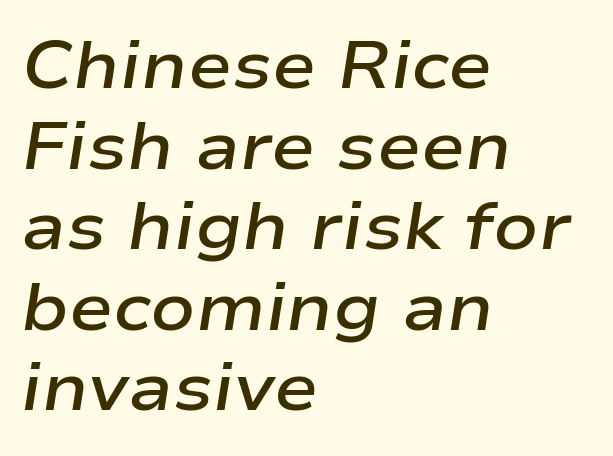
{"italic": "yes", "lean": "right", "slant_degrees": 9, "bold": "semi", "weight": "semibold", "width": "wide", "stroke_contrast": "low", "x_height": "medium", "monospaced": "no", "underline": "no", "align": "left", "line_spacing_ratio": 1.22, "letter_spacing": "normal", "letter_spacing_em": 0.0, "glyph_px": 66}
